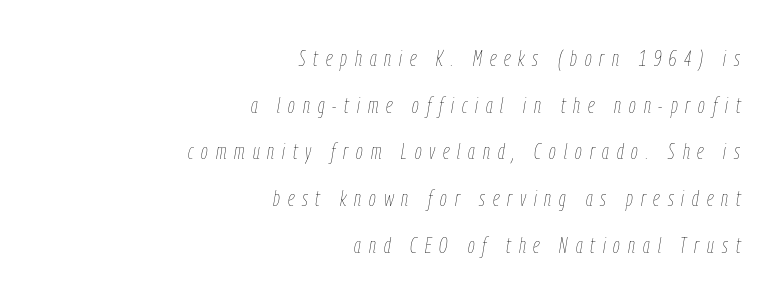
Q: Is the text bold? A: No.
Q: Is the text italic (slanted)? A: Yes, it leans right by about 9 degrees.
Q: Is the text underlined? A: No.
Q: How is the paragraph aligned? A: Right-aligned.
Q: Is the spacing between letters normal or unusually wide? A: Unusually wide.
Q: Is the spacing between lines tight, normal or loose? A: Loose.
